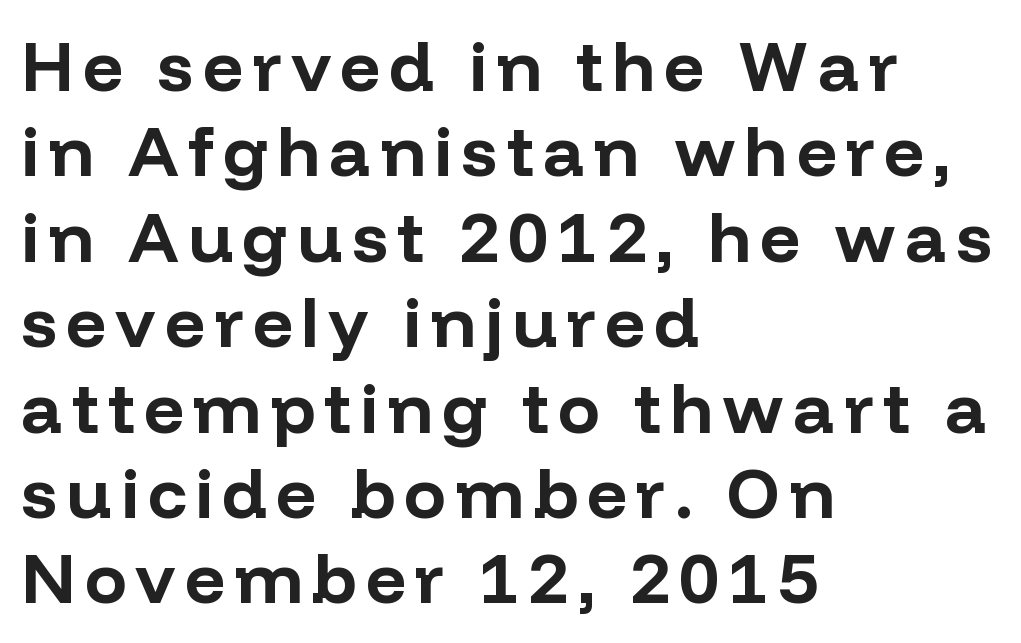
Q: Is the text bold? A: Yes.
Q: Is the text italic (slanted)? A: No, it is upright.
Q: Is the typeface a serif or a sans-serif typeface? A: Sans-serif.
Q: Is the text underlined? A: No.
Q: How is the paragraph aligned? A: Left-aligned.
Q: Width (condensed, normal, or wide)? A: Normal.
Q: Stroke contrast? A: Low.
Q: x-height? A: Medium.
Q: Monospaced? A: No.
